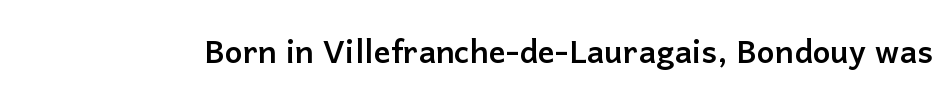
{"serif": "no", "italic": "no", "width": "normal", "stroke_contrast": "low", "x_height": "medium", "monospaced": "no", "underline": "no", "letter_spacing": "normal", "letter_spacing_em": 0.0, "glyph_px": 42}
